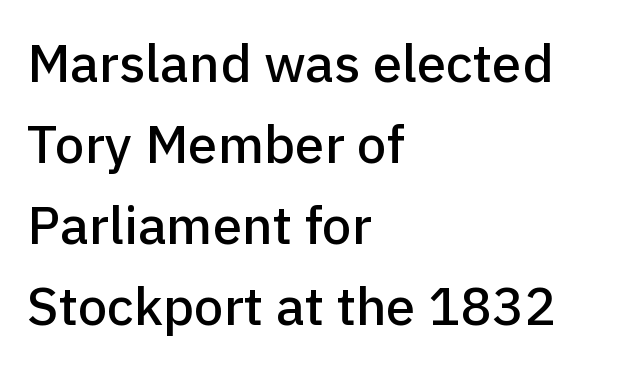
The image shows 53 px sans-serif type, upright; set left-aligned, normal line spacing (1.53x), normal letter spacing, not underlined; low stroke contrast and a medium x-height.
